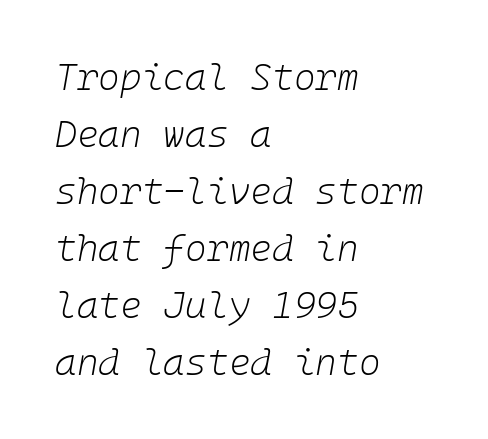
These lines are set flush left with a ragged right edge. These lines sit exactly where default settings would place them. Honestly, the letter spacing is just normal — you wouldn't notice it. These glyphs show unthickened strokes, regular width or finer. The baseline area is clear.
